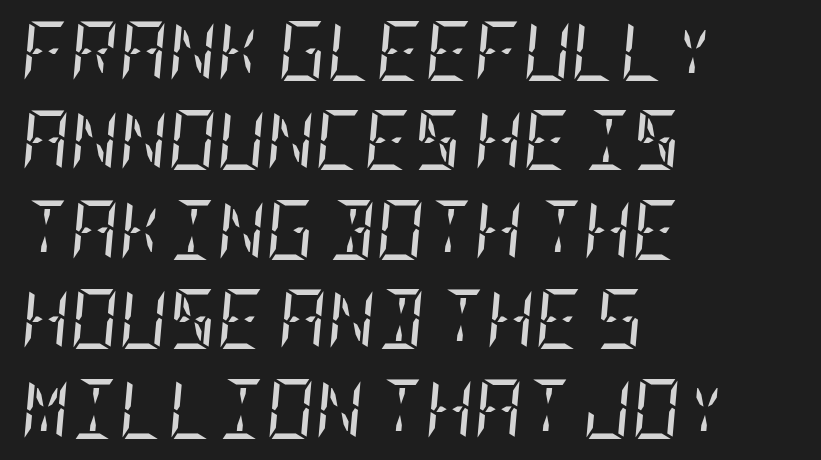
{"serif": "yes", "italic": "yes", "lean": "right", "slant_degrees": 5, "bold": "no", "weight": "regular", "width": "condensed", "stroke_contrast": "low", "x_height": "large", "underline": "no", "align": "left", "line_spacing": "normal", "line_spacing_ratio": 1.49, "letter_spacing": "normal", "letter_spacing_em": 0.0, "glyph_px": 60}
